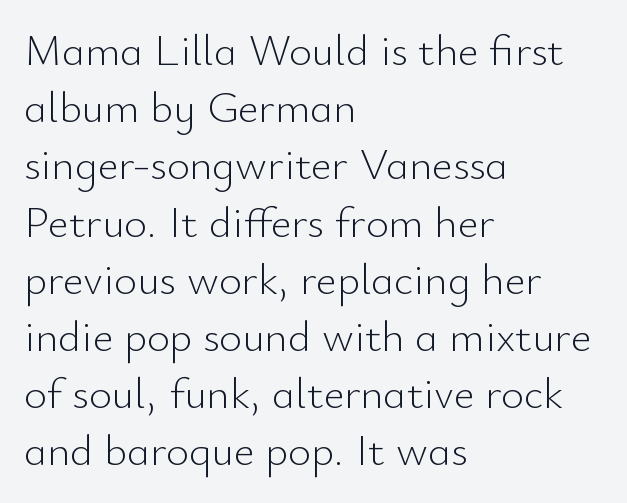
{"serif": "no", "italic": "no", "bold": "no", "weight": "light", "width": "normal", "stroke_contrast": "low", "x_height": "small", "monospaced": "no", "underline": "no", "align": "left", "line_spacing": "normal", "line_spacing_ratio": 1.3, "letter_spacing": "normal", "letter_spacing_em": 0.0, "glyph_px": 44}
